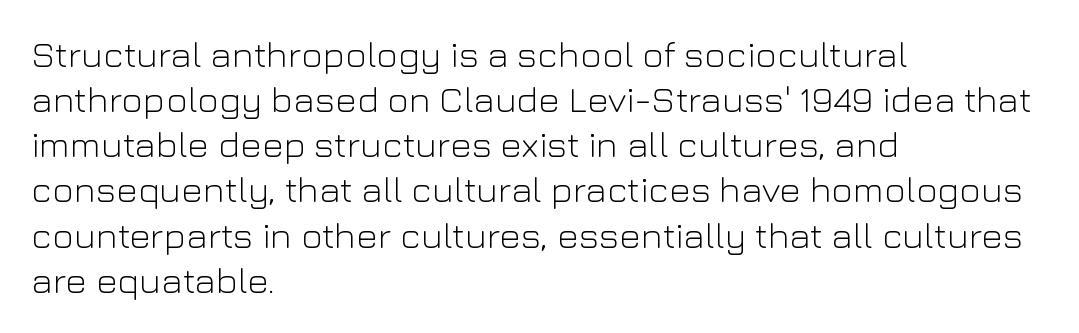
The image shows 37 px light sans-serif type, upright; set left-aligned, line spacing 1.22x, normal letter spacing, not underlined; low stroke contrast and a medium x-height.
